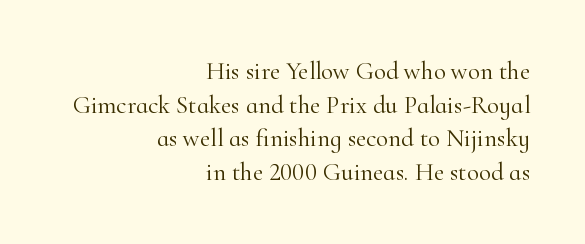
The image shows 25 px text type, upright; set right-aligned, normal line spacing (1.35x), normal letter spacing, not underlined.
